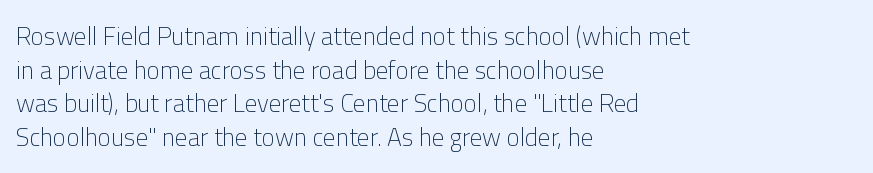
{"italic": "no", "bold": "no", "underline": "no", "align": "left", "line_spacing": "normal", "line_spacing_ratio": 1.35, "letter_spacing": "normal", "letter_spacing_em": 0.0, "glyph_px": 25}
